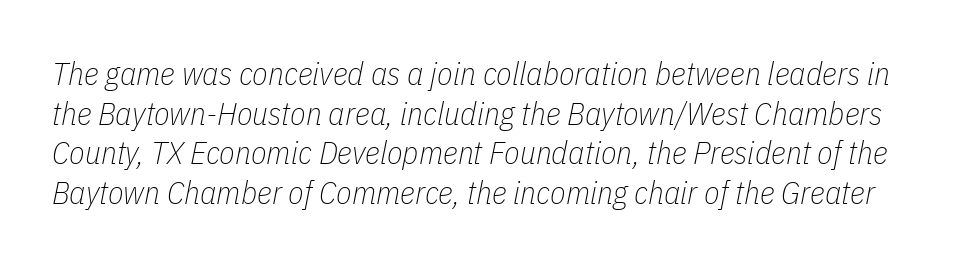
The image shows 32 px thin, condensed type, italic (leaning right); set line spacing 1.24x, normal letter spacing, not underlined; low stroke contrast and a medium x-height.
